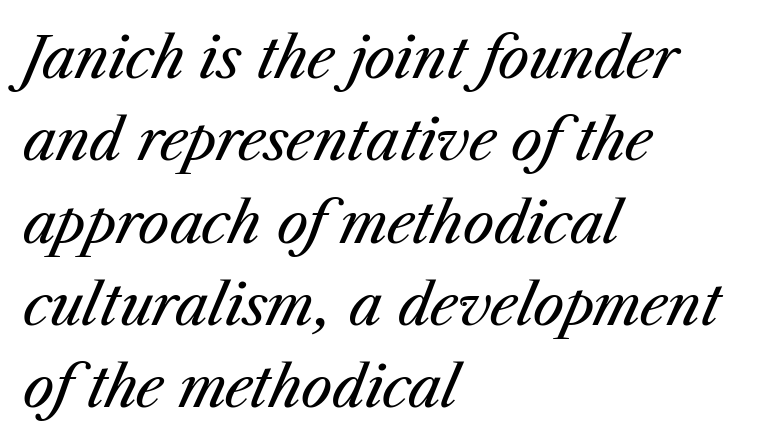
Q: Is the text bold? A: No.
Q: Is the text italic (slanted)? A: Yes, it leans right by about 23 degrees.
Q: Is the text underlined? A: No.
Q: How is the paragraph aligned? A: Left-aligned.
Q: Is the spacing between letters normal or unusually wide? A: Normal.
Q: Is the spacing between lines tight, normal or loose? A: Normal.
Q: Width (condensed, normal, or wide)? A: Normal.
Q: Stroke contrast? A: Medium.
Q: x-height? A: Medium.
Q: Monospaced? A: No.
